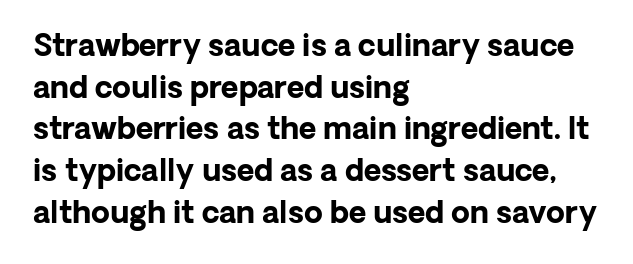
The image shows 30 px bold sans-serif type, upright; set left-aligned, normal line spacing (1.39x), normal letter spacing, not underlined; low stroke contrast and a medium x-height.
